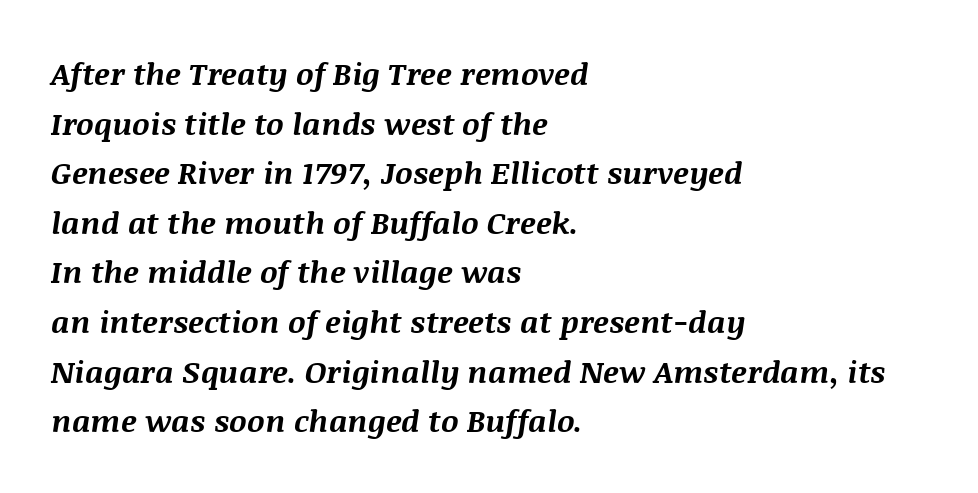
Q: Is the text bold? A: Yes.
Q: Is the text italic (slanted)? A: Yes, it leans right by about 8 degrees.
Q: Is the text underlined? A: No.
Q: How is the paragraph aligned? A: Left-aligned.
Q: Is the spacing between letters normal or unusually wide? A: Normal.
Q: Is the spacing between lines tight, normal or loose? A: Normal.
Q: Width (condensed, normal, or wide)? A: Normal.
Q: Stroke contrast? A: Medium.
Q: x-height? A: Large.
Q: Monospaced? A: No.
